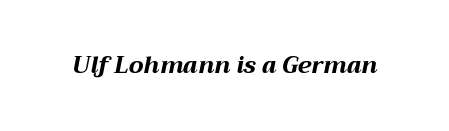
Q: Is the text bold? A: Yes.
Q: Is the text italic (slanted)? A: Yes, it leans right by about 12 degrees.
Q: Is the text underlined? A: No.
Q: Is the spacing between letters normal or unusually wide? A: Normal.
